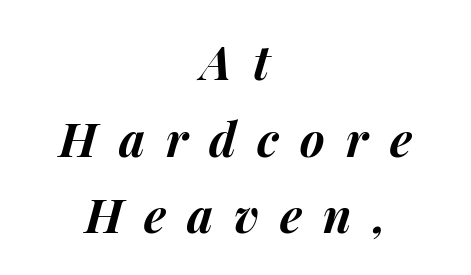
The image shows 47 px bold type, italic (leaning right); set centered, normal line spacing (1.63x), unusually wide letter spacing (+0.45 em), not underlined; medium stroke contrast and a medium x-height.
